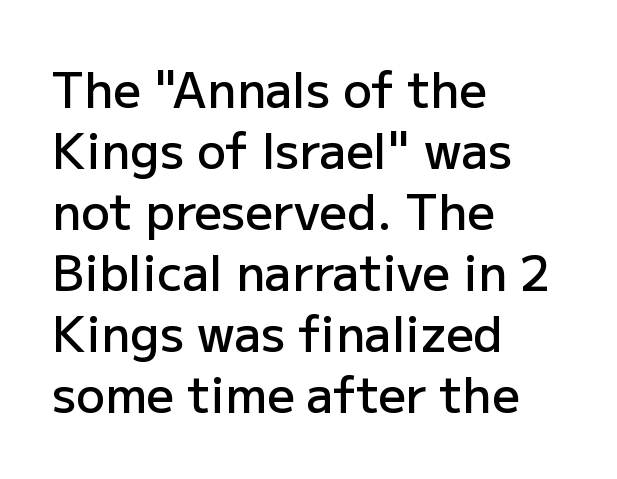
{"serif": "no", "italic": "no", "bold": "semi", "weight": "semibold", "width": "normal", "stroke_contrast": "low", "x_height": "medium", "monospaced": "no", "underline": "no", "align": "left", "line_spacing": "normal", "line_spacing_ratio": 1.27, "letter_spacing": "normal", "letter_spacing_em": 0.0, "glyph_px": 48}
